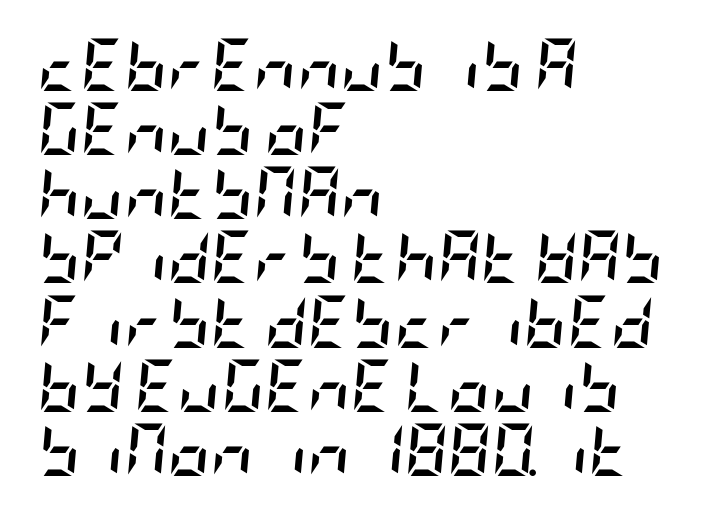
Q: Is the text bold? A: Yes.
Q: Is the text italic (slanted)? A: Yes, it leans right by about 5 degrees.
Q: Is the text underlined? A: No.
Q: How is the paragraph aligned? A: Left-aligned.
Q: Is the spacing between letters normal or unusually wide? A: Normal.
Q: Width (condensed, normal, or wide)? A: Condensed.
Q: Stroke contrast? A: Low.
Q: x-height? A: Large.
